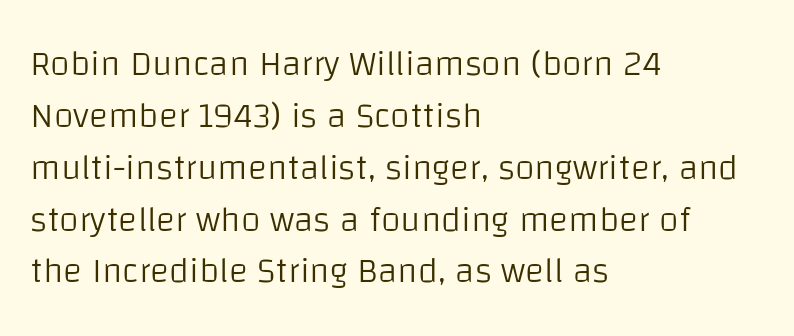
Compared with a centered layout, this one pins lines to the left instead. Spacing between characters is what you'd get straight out of the box. Each letter keeps its own natural width here, so spacing adapts to shape. Posture: upright roman. Just letters on the line, the space beneath them empty.
